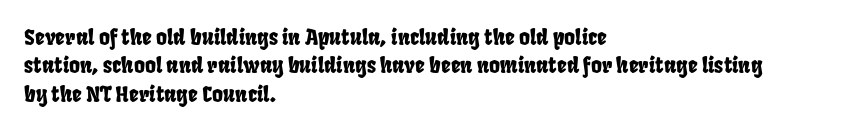
The image shows 21 px text type; set left-aligned, normal line spacing (1.35x), normal letter spacing, not underlined.
